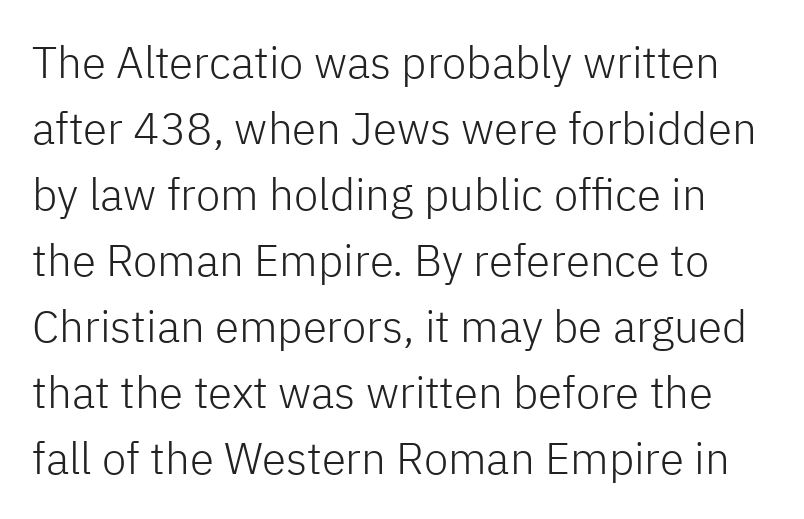
Bare-footed words on every line. Stems here are at most as thick as an everyday book face. Regular leading. Tracking value appears to be zero — textbook default spacing. Regarding serifs, this sample does without them. Every character sits straight up, as roman type does.
